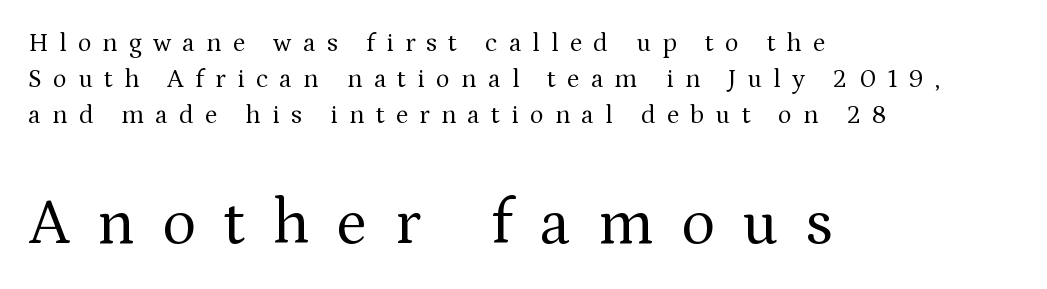
The image shows 64 px regular-weight serif type, upright; set left-aligned, normal line spacing (1.39x), unusually wide letter spacing (+0.43 em), not underlined; the second (bottom) block is 2.46x larger; medium stroke contrast and a medium x-height.
